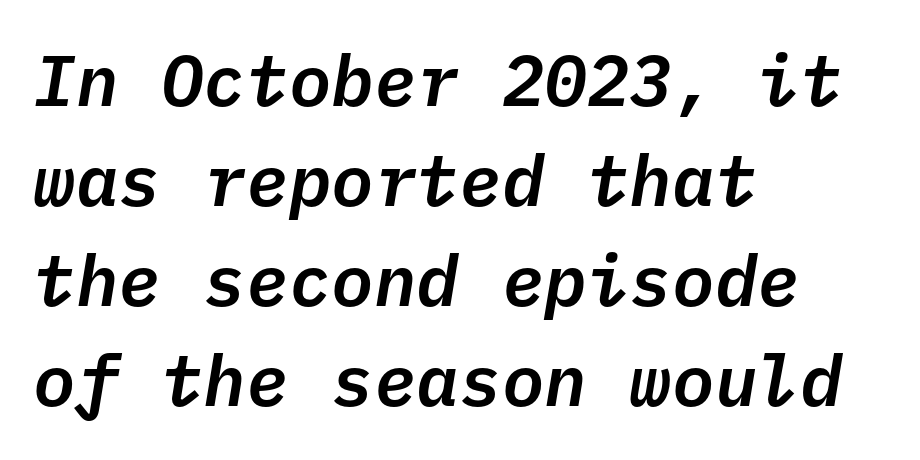
The image shows 71 px text type, italic (leaning right), monospaced; set left-aligned, normal line spacing (1.41x), normal letter spacing, not underlined; low stroke contrast and a medium x-height.
